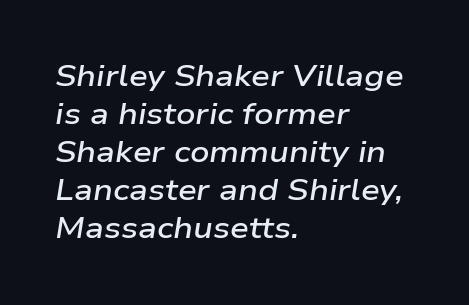
Q: Is the text bold? A: Semi-bold.
Q: Is the text italic (slanted)? A: Yes, it leans right by about 9 degrees.
Q: Is the text underlined? A: No.
Q: How is the paragraph aligned? A: Left-aligned.
Q: Is the spacing between letters normal or unusually wide? A: Normal.
Q: Is the spacing between lines tight, normal or loose? A: Normal.
Q: Width (condensed, normal, or wide)? A: Wide.
Q: Stroke contrast? A: Low.
Q: x-height? A: Medium.
Q: Monospaced? A: No.
